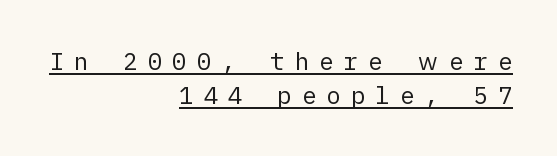
The image shows 24 px text type, upright; set right-aligned, normal line spacing (1.41x), unusually wide letter spacing (+0.42 em), underlined.
